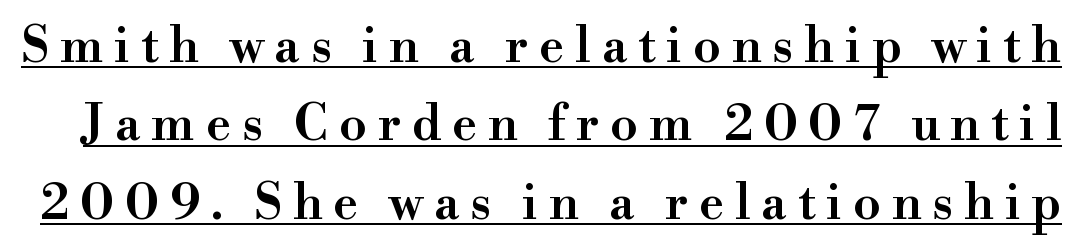
{"serif": "yes", "italic": "no", "bold": "semi", "weight": "semibold", "width": "normal", "stroke_contrast": "high", "x_height": "small", "monospaced": "no", "underline": "yes", "line_spacing": "normal", "line_spacing_ratio": 1.6, "letter_spacing": "wide", "letter_spacing_em": 0.22, "glyph_px": 49}
